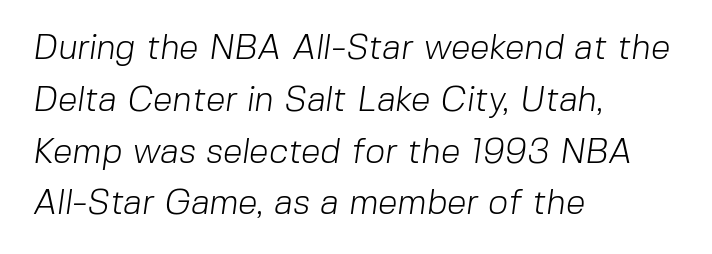
Q: Is the text bold? A: No.
Q: Is the typeface a serif or a sans-serif typeface? A: Sans-serif.
Q: Is the text underlined? A: No.
Q: How is the paragraph aligned? A: Left-aligned.
Q: Is the spacing between letters normal or unusually wide? A: Normal.
Q: Is the spacing between lines tight, normal or loose? A: Normal.
Q: Width (condensed, normal, or wide)? A: Normal.
Q: Stroke contrast? A: Low.
Q: x-height? A: Medium.
Q: Monospaced? A: No.
